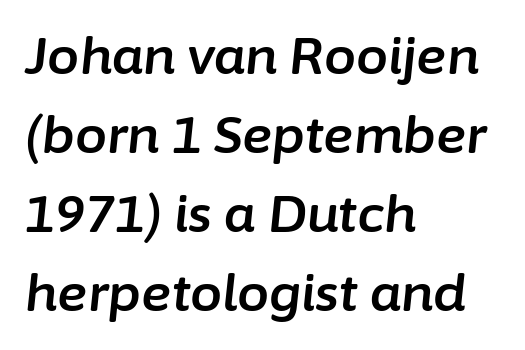
The image shows 51 px text type, italic (leaning right); set left-aligned, normal line spacing (1.55x), normal letter spacing, not underlined; low stroke contrast and a medium x-height.
